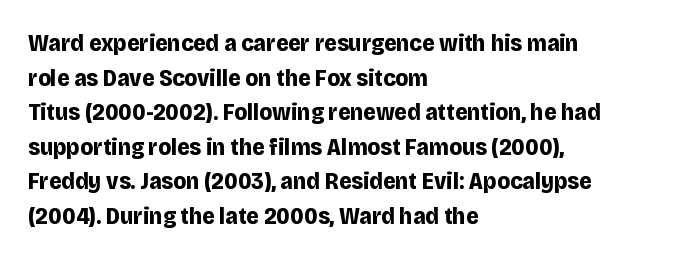
Rule under the text: the space is simply empty. Nothing unusual about the tracking: characters are spaced as the font intends. Leading: standard. This sample uses an upright cut, with every glyph sitting square on the baseline. Set as a true bold cut, around the 700 mark. Line beginnings align vertically; line endings do not.
